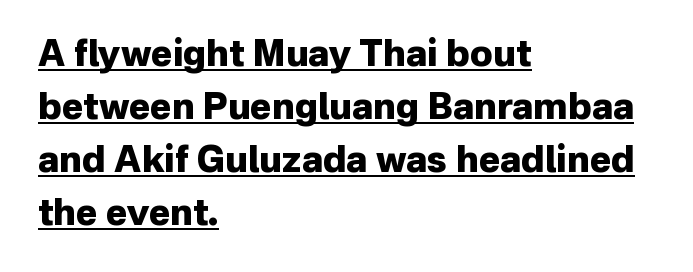
Is the block centered? No — it sits flush against the left margin. The lettering is marked with a stroke running underneath it. Pretty heavy lettering here — definitely bold. Look at the tracking — it's just the regular setting, nothing added. Here the designer chose a conventional face with non-uniform glyph widths. This sample uses a sans-serif face.
